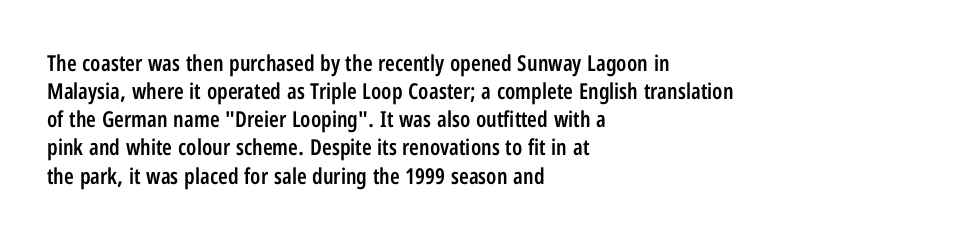
The image shows 22 px text type, upright; set left-aligned, normal line spacing (1.28x), normal letter spacing, not underlined.
